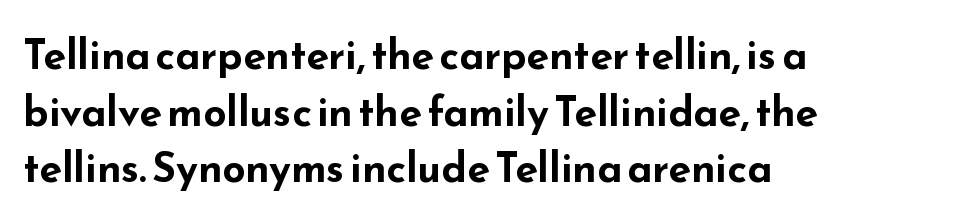
The glyphs have the mass of a bold cut. Between one letter and the next there's only the usual sliver of space. Evenly set lines give the paragraph a standard silhouette. Descenders hang freely into open space. These lines were composed using upright roman letters.
